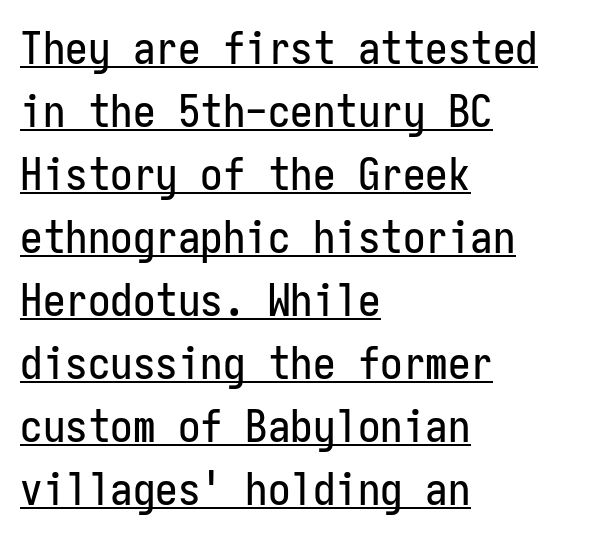
How would I describe the line gaps? Plain and ordinary. Each letter, wide or thin by design, is forced into the same width here. Letterform terminals end flat and unadorned throughout the passage. It's the straight-up-and-down kind of type.
